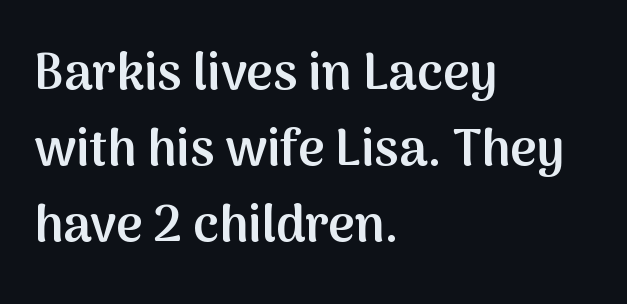
{"serif": "no", "italic": "no", "bold": "semi", "weight": "semibold", "width": "normal", "stroke_contrast": "medium", "x_height": "medium", "monospaced": "no", "underline": "no", "align": "left", "line_spacing": "normal", "line_spacing_ratio": 1.49, "letter_spacing": "normal", "letter_spacing_em": 0.0, "glyph_px": 51}
